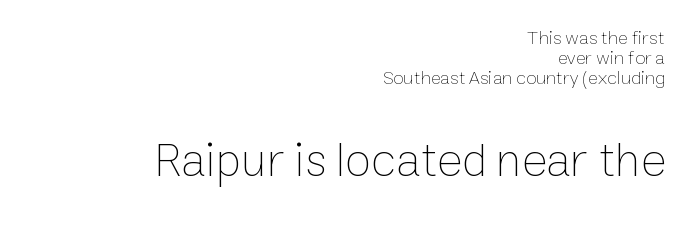
Clear beneath every line of the passage. Reading down the column, the eye jumps only a short way to each next line. This reads as an unemphasized weight, regular at the heaviest. Character widths vary here, with narrow letters taking less room than wide ones. Glyph-to-glyph distance matches everyday printed text.
